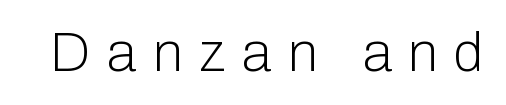
Q: Is the text bold? A: No.
Q: Is the text italic (slanted)? A: No, it is upright.
Q: Is the typeface a serif or a sans-serif typeface? A: Sans-serif.
Q: Is the text underlined? A: No.
Q: Is the spacing between letters normal or unusually wide? A: Unusually wide.
Q: Width (condensed, normal, or wide)? A: Normal.
Q: Stroke contrast? A: Low.
Q: x-height? A: Medium.
Q: Monospaced? A: No.
